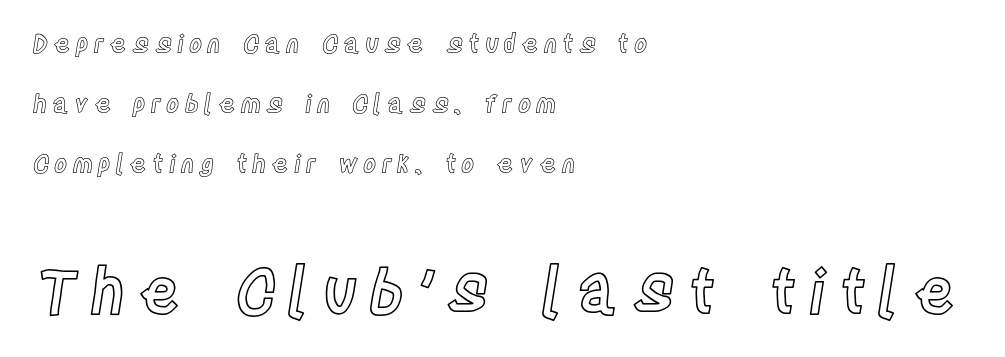
Each row of text sits above clean, open space. The face used here appears at its bigger size in the lower chunk. The passage shown is typed in a proportional face where columns would drift. Compared with a centered layout, this one pins lines to the left instead. These lines stand farther apart than default settings would place them.
